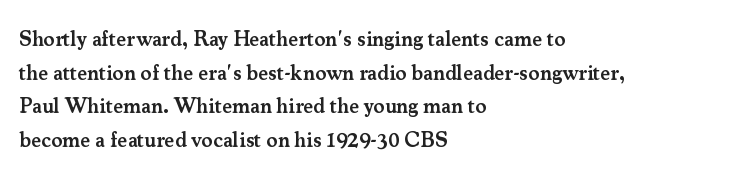
{"italic": "no", "bold": "semi", "underline": "no", "align": "left", "line_spacing": "normal", "line_spacing_ratio": 1.6, "letter_spacing": "normal", "letter_spacing_em": 0.0, "glyph_px": 21}
